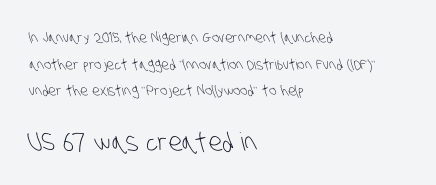
The image shows 25 px text type; set left-aligned, loose line spacing (1.9x), normal letter spacing, not underlined; the second (bottom) block is 1.79x larger.
